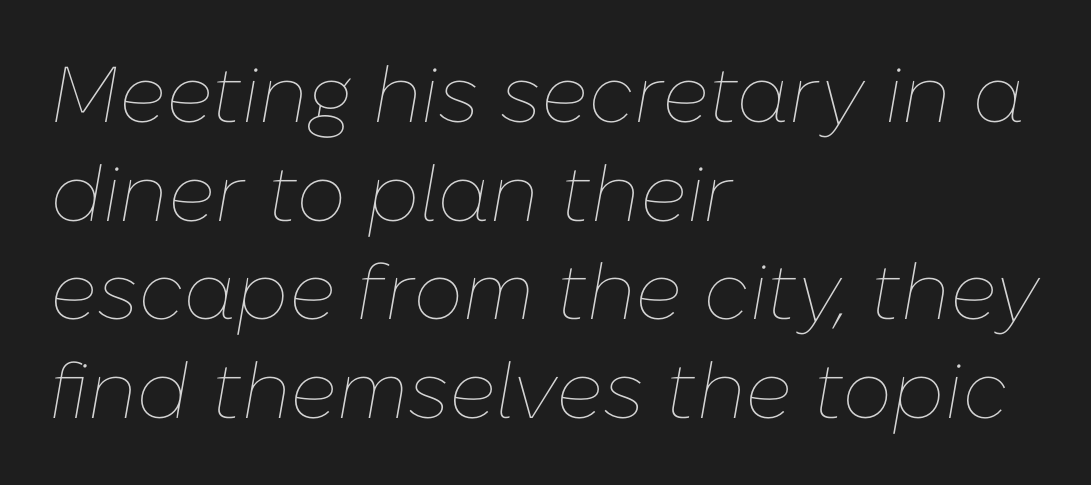
{"italic": "yes", "lean": "right", "slant_degrees": 10, "bold": "no", "weight": "thin", "width": "normal", "stroke_contrast": "low", "x_height": "medium", "monospaced": "no", "underline": "no", "align": "left", "line_spacing": "normal", "line_spacing_ratio": 1.25, "letter_spacing": "normal", "letter_spacing_em": 0.0, "glyph_px": 79}
